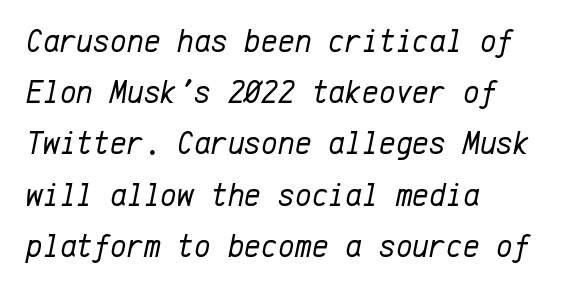
The image shows 32 px regular-weight type, italic (leaning right), monospaced; set left-aligned, normal line spacing (1.6x), normal letter spacing, not underlined; low stroke contrast and a medium x-height.
